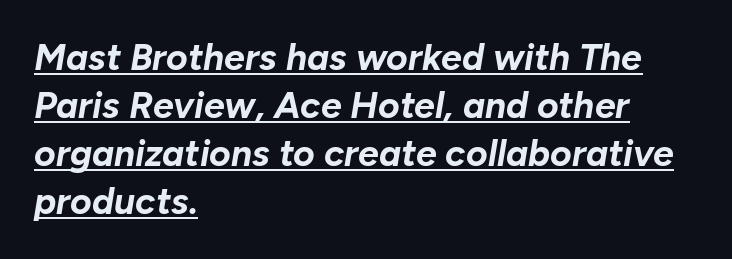
{"italic": "yes", "lean": "right", "slant_degrees": 10, "bold": "yes", "weight": "bold", "width": "normal", "stroke_contrast": "low", "x_height": "medium", "monospaced": "no", "underline": "yes", "align": "left", "line_spacing": "normal", "line_spacing_ratio": 1.3, "letter_spacing": "normal", "letter_spacing_em": 0.0, "glyph_px": 37}
